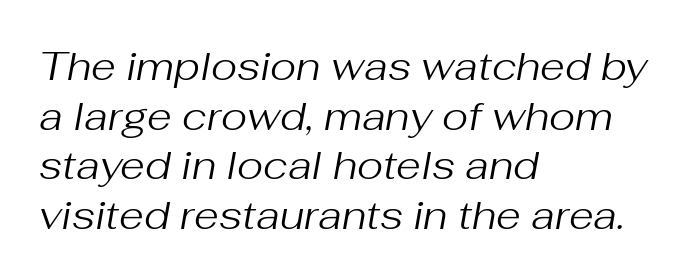
The image shows 40 px regular-weight type, italic (leaning right); set left-aligned, line spacing 1.24x, normal letter spacing, not underlined; medium stroke contrast and a medium x-height.
